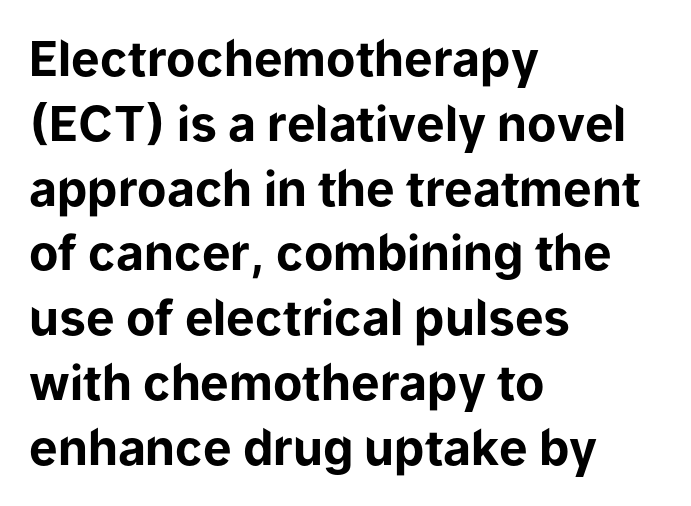
Q: Is the text bold? A: Yes.
Q: Is the text italic (slanted)? A: No, it is upright.
Q: Is the typeface a serif or a sans-serif typeface? A: Sans-serif.
Q: Is the text underlined? A: No.
Q: How is the paragraph aligned? A: Left-aligned.
Q: Is the spacing between letters normal or unusually wide? A: Normal.
Q: Is the spacing between lines tight, normal or loose? A: Normal.
Q: Width (condensed, normal, or wide)? A: Normal.
Q: Stroke contrast? A: Low.
Q: x-height? A: Medium.
Q: Monospaced? A: No.
